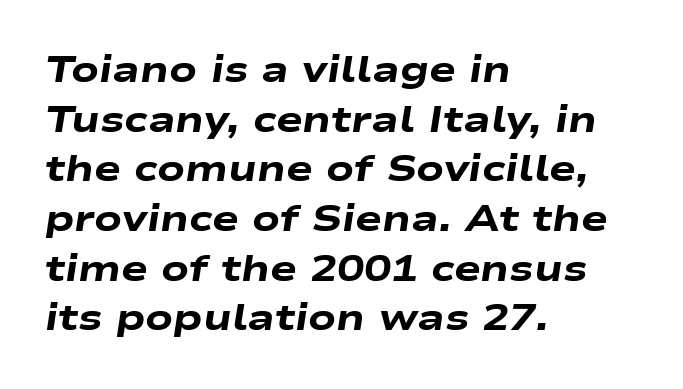
The image shows 36 px heavy, wide type, italic (leaning right); set left-aligned, normal line spacing (1.38x), normal letter spacing, not underlined; low stroke contrast and a medium x-height.
